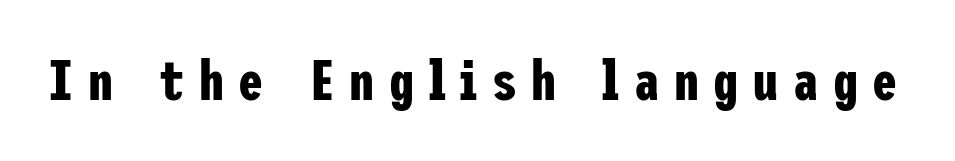
The glyphs are unaccompanied by any horizontal stroke below them. Caption: expanded tracking, letters set apart. Set as a true bold cut, around the 700 mark. Are there feet on the stems? There aren't — it's a sans. Posture: upright roman.
